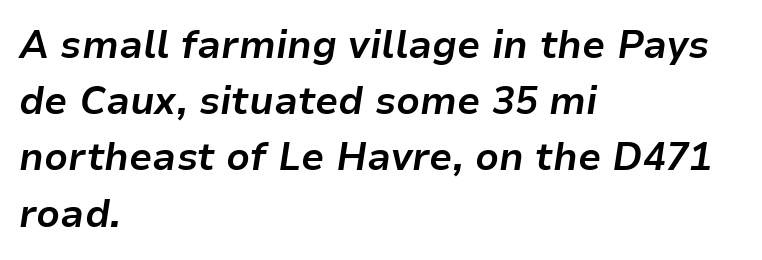
Q: Is the text bold? A: Yes.
Q: Is the text italic (slanted)? A: Yes, it leans right by about 9 degrees.
Q: Is the text underlined? A: No.
Q: How is the paragraph aligned? A: Left-aligned.
Q: Is the spacing between letters normal or unusually wide? A: Normal.
Q: Is the spacing between lines tight, normal or loose? A: Normal.
Q: Width (condensed, normal, or wide)? A: Normal.
Q: Stroke contrast? A: Low.
Q: x-height? A: Medium.
Q: Monospaced? A: No.
